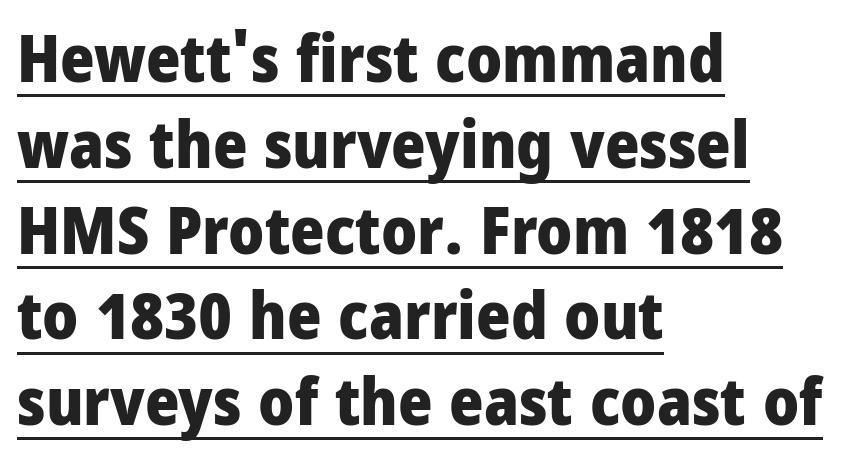
The image shows 66 px heavy, condensed sans-serif type, upright; set left-aligned, normal line spacing (1.3x), normal letter spacing, underlined; low stroke contrast and a large x-height.
